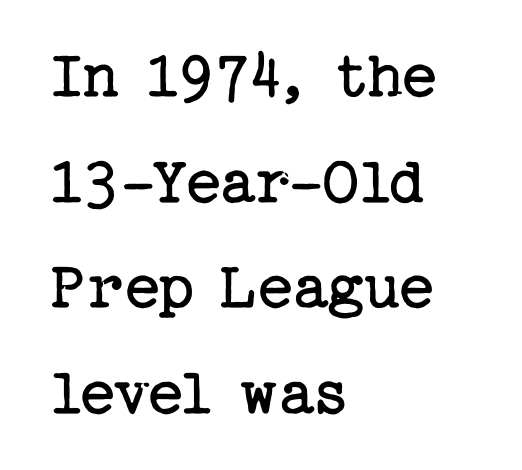
Q: Is the text bold? A: No.
Q: Is the text italic (slanted)? A: No, it is upright.
Q: Is the typeface a serif or a sans-serif typeface? A: Serif.
Q: Is the text underlined? A: No.
Q: How is the paragraph aligned? A: Left-aligned.
Q: Is the spacing between letters normal or unusually wide? A: Normal.
Q: Is the spacing between lines tight, normal or loose? A: Normal.
Q: Width (condensed, normal, or wide)? A: Normal.
Q: Stroke contrast? A: Low.
Q: x-height? A: Medium.
